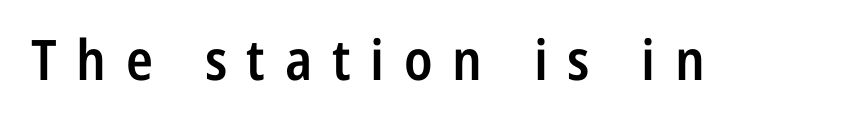
The image shows 56 px semibold, condensed sans-serif type, upright; set unusually wide letter spacing (+0.35 em), not underlined; low stroke contrast and a medium x-height.
